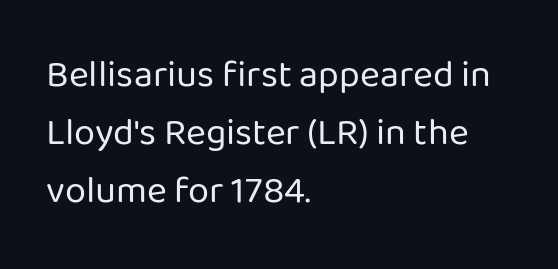
{"serif": "no", "italic": "no", "bold": "no", "weight": "regular", "width": "normal", "stroke_contrast": "low", "x_height": "medium", "monospaced": "no", "underline": "no", "align": "left", "line_spacing": "normal", "line_spacing_ratio": 1.53, "letter_spacing": "normal", "letter_spacing_em": 0.0, "glyph_px": 38}
